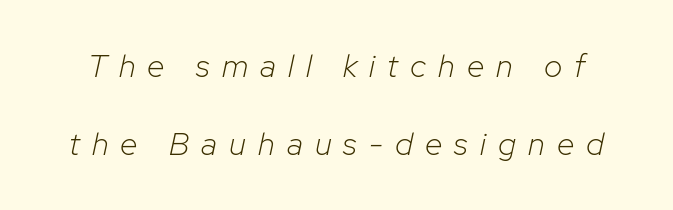
{"italic": "yes", "lean": "right", "slant_degrees": 12, "bold": "no", "weight": "light", "width": "normal", "stroke_contrast": "low", "x_height": "medium", "monospaced": "no", "underline": "no", "line_spacing": "loose", "line_spacing_ratio": 2.44, "letter_spacing": "wide", "letter_spacing_em": 0.38, "glyph_px": 32}
